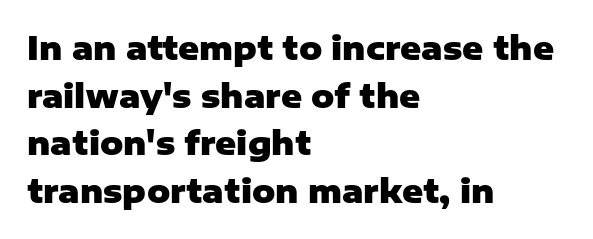
Q: Is the text bold? A: Yes.
Q: Is the text italic (slanted)? A: No, it is upright.
Q: Is the typeface a serif or a sans-serif typeface? A: Sans-serif.
Q: Is the text underlined? A: No.
Q: How is the paragraph aligned? A: Left-aligned.
Q: Is the spacing between letters normal or unusually wide? A: Normal.
Q: Is the spacing between lines tight, normal or loose? A: Normal.
Q: Width (condensed, normal, or wide)? A: Normal.
Q: Stroke contrast? A: Low.
Q: x-height? A: Medium.
Q: Monospaced? A: No.
